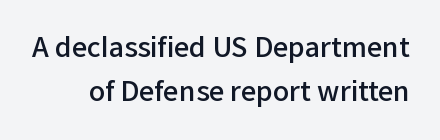
{"italic": "no", "bold": "semi", "underline": "no", "line_spacing": "normal", "line_spacing_ratio": 1.63, "letter_spacing": "normal", "letter_spacing_em": 0.0, "glyph_px": 27}
